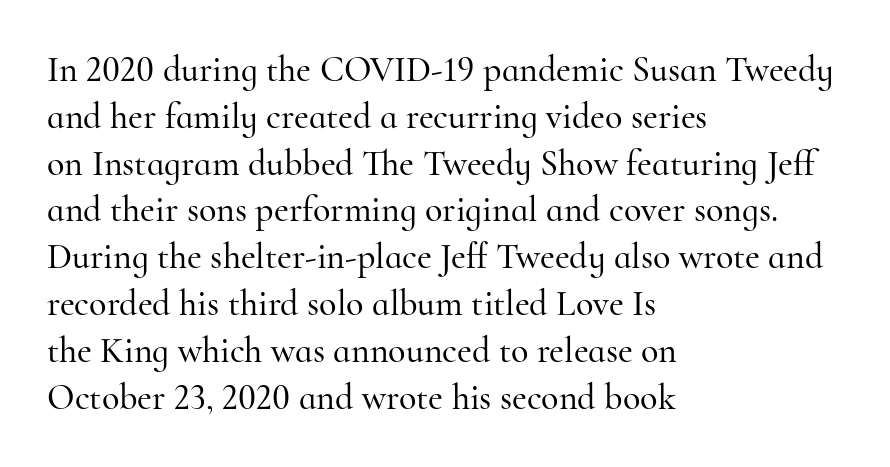
The rendering anchors every line to the left-hand side. This rendering employs a face with finishing strokes, i.e., a serif. Leading matches the norm, producing a regular column. The line texture is even and compact thanks to regular tracking. The space directly below the letters is spotless. Vertical strokes here are truly vertical.
